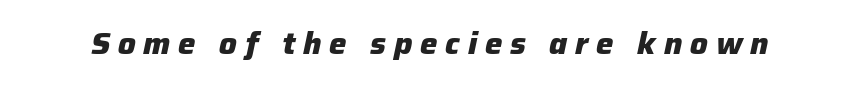
The image shows 31 px heavy type, italic (leaning right); set unusually wide letter spacing (+0.25 em), not underlined; low stroke contrast and a medium x-height.
